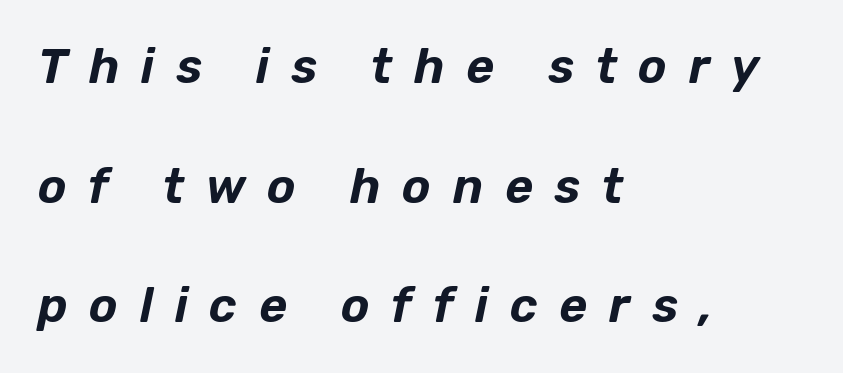
The letters are slanted; this is an italic face. Check under the words: just untouched page. Line beginnings align vertically; line endings do not. These lines have a slow, spaced-out rhythm from letter to letter. Think of a printed novel: that variable character pitch is what you see here. The lines are spread far apart with generous leading.
